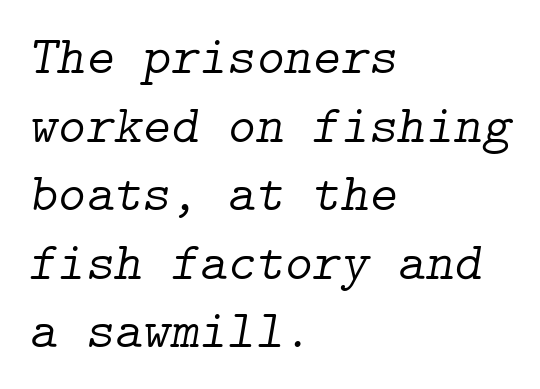
The image shows 54 px light serif type, italic (leaning right); set left-aligned, normal line spacing (1.27x), normal letter spacing, not underlined; low stroke contrast and a medium x-height.
